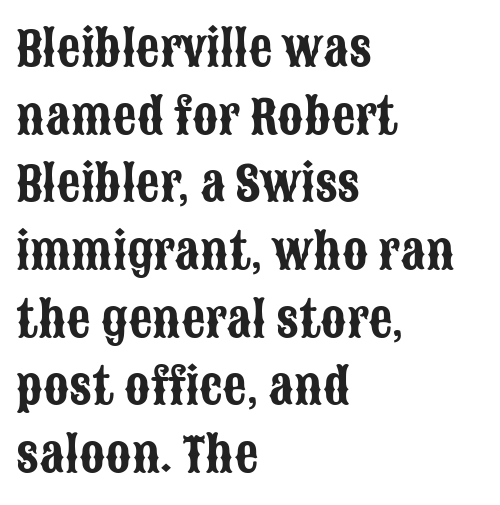
The image shows 47 px condensed sans-serif type, upright; set left-aligned, normal line spacing (1.44x), normal letter spacing, not underlined; low stroke contrast and a large x-height.
